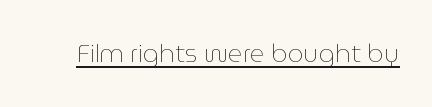
The letterforms sit at book weight or below. Posture: upright roman. Here the glyphs are tracked normally, forming tight word shapes. The words here are underlined.
